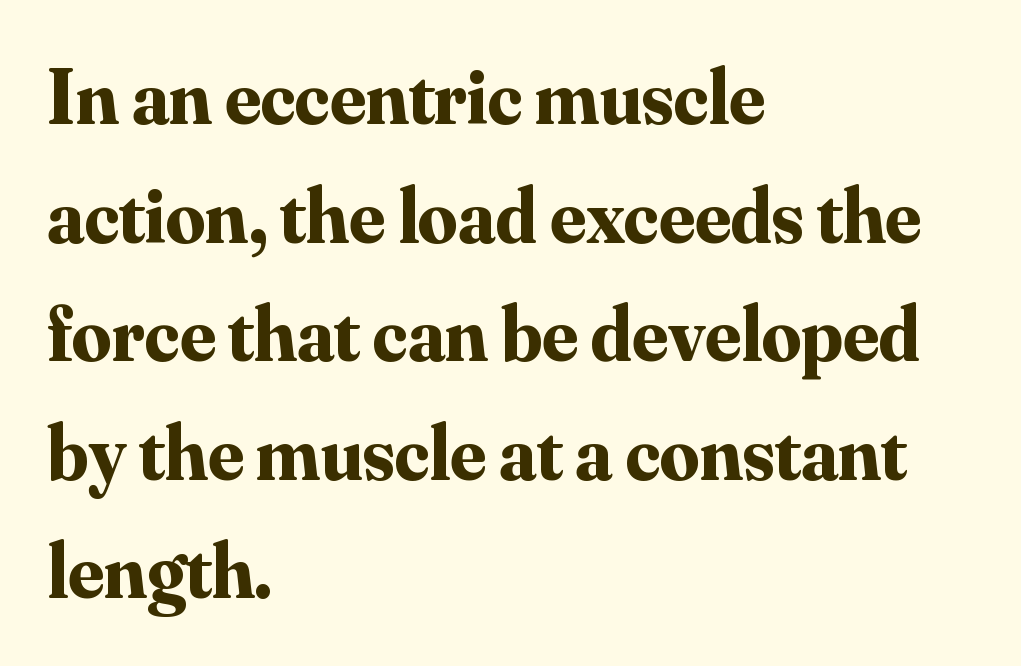
Q: Is the text bold? A: Yes.
Q: Is the text italic (slanted)? A: No, it is upright.
Q: Is the typeface a serif or a sans-serif typeface? A: Serif.
Q: Is the text underlined? A: No.
Q: How is the paragraph aligned? A: Left-aligned.
Q: Is the spacing between letters normal or unusually wide? A: Normal.
Q: Is the spacing between lines tight, normal or loose? A: Normal.
Q: Width (condensed, normal, or wide)? A: Normal.
Q: Stroke contrast? A: Medium.
Q: x-height? A: Small.
Q: Monospaced? A: No.
